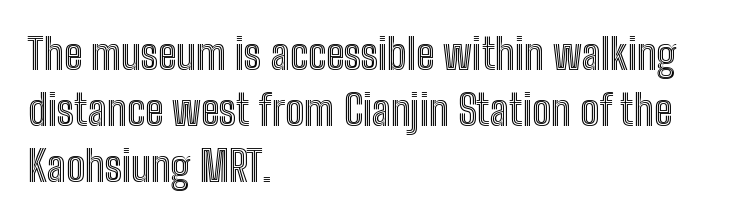
The image shows 42 px condensed type, upright; set left-aligned, normal line spacing (1.33x), normal letter spacing, not underlined; a medium x-height.
